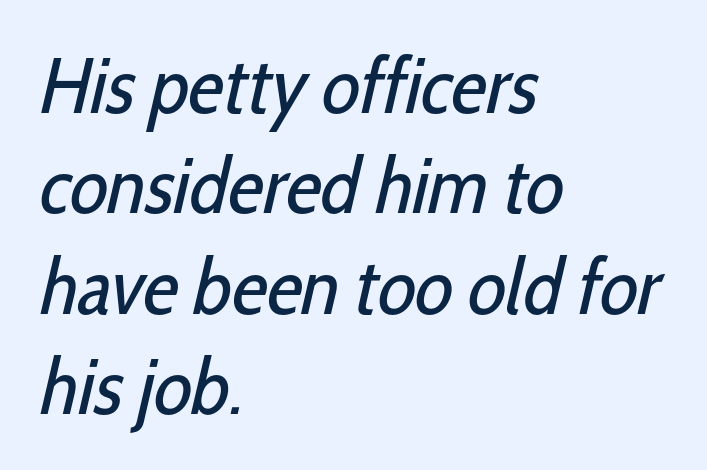
The image shows 79 px regular-weight, condensed sans-serif type; set left-aligned, normal line spacing (1.27x), normal letter spacing, not underlined; low stroke contrast and a medium x-height.
